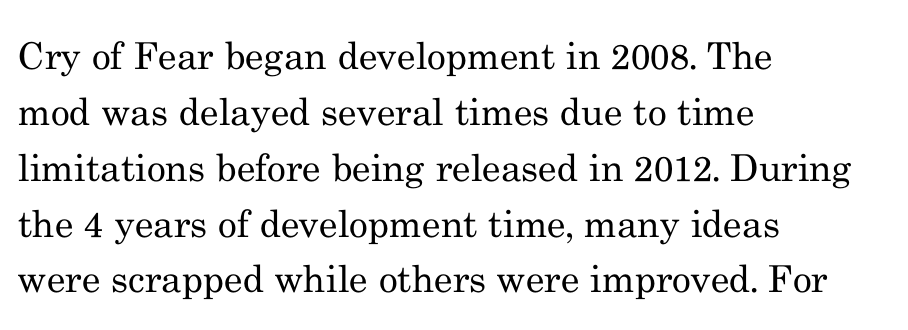
Nothing heavy about these letters — not bold at all. In CSS terms this would be text-align: left. The type is set solid horizontally, with unmodified tracking. Descenders hang freely into open space. Posture: upright roman. Do the characters align in a grid? No, the font is proportional.
